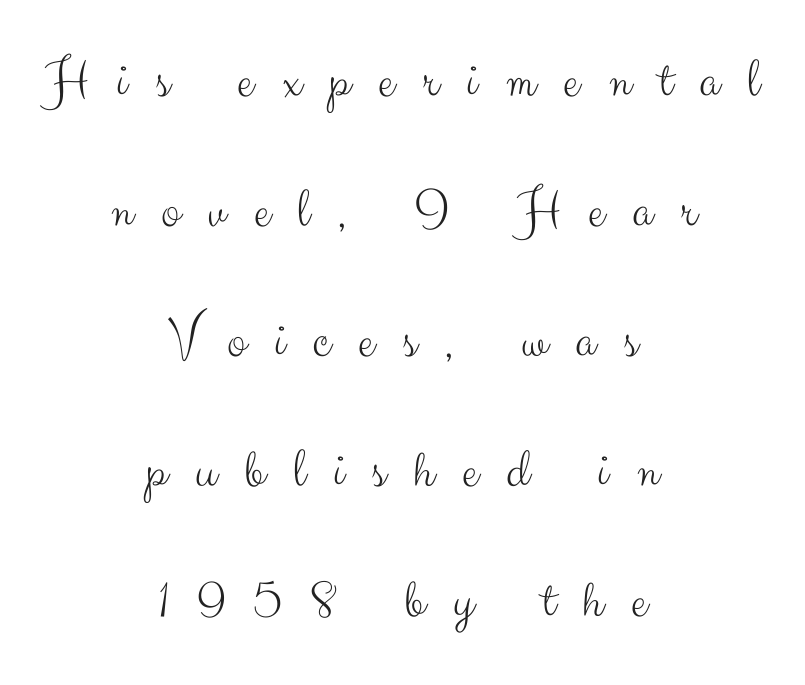
The image shows 56 px light sans-serif type; set centered, loose line spacing (2.32x), unusually wide letter spacing (+0.5 em), not underlined; medium stroke contrast and a small x-height.
